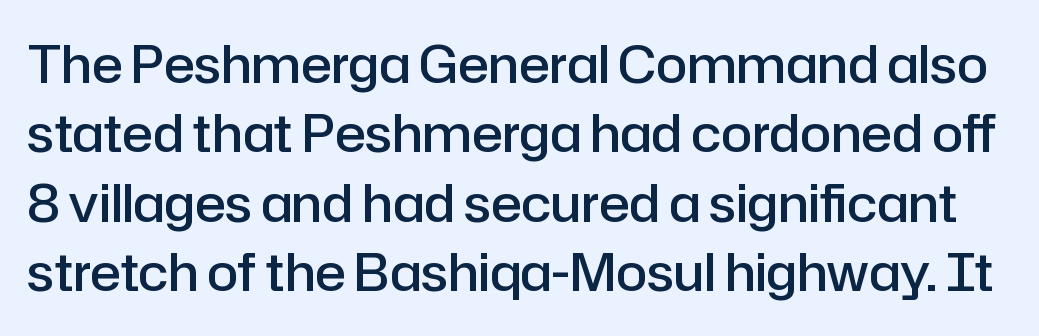
{"serif": "no", "italic": "no", "bold": "semi", "weight": "semibold", "width": "normal", "stroke_contrast": "low", "x_height": "medium", "monospaced": "no", "underline": "no", "line_spacing": "normal", "line_spacing_ratio": 1.36, "letter_spacing": "normal", "letter_spacing_em": 0.0, "glyph_px": 51}
